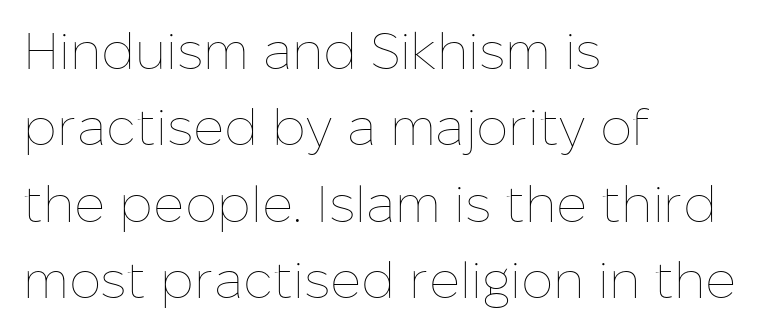
The image shows 51 px thin type, upright; set left-aligned, normal line spacing (1.5x), normal letter spacing, not underlined; low stroke contrast and a medium x-height.
